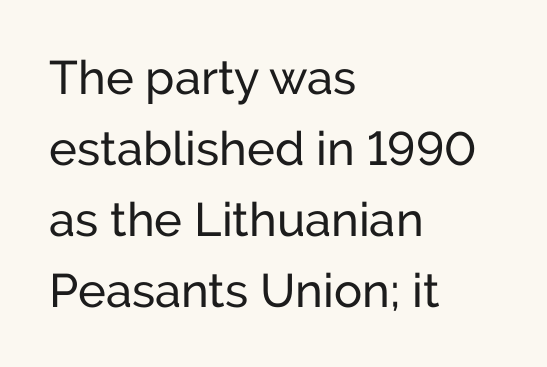
Q: Is the text italic (slanted)? A: No, it is upright.
Q: Is the typeface a serif or a sans-serif typeface? A: Sans-serif.
Q: Is the text underlined? A: No.
Q: How is the paragraph aligned? A: Left-aligned.
Q: Is the spacing between letters normal or unusually wide? A: Normal.
Q: Is the spacing between lines tight, normal or loose? A: Normal.
Q: Width (condensed, normal, or wide)? A: Normal.
Q: Stroke contrast? A: Low.
Q: x-height? A: Medium.
Q: Monospaced? A: No.
